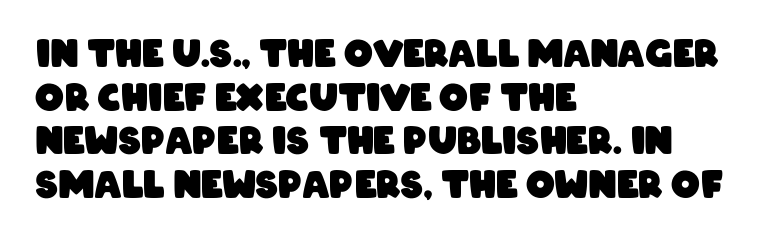
A classic flush-left, rag-right setting is used for this passage. The face used here is proportionally spaced, like ordinary book or web type. Tracking value appears to be zero — textbook default spacing. The rendering uses a bold face; every stroke is thick and dark. Just letters on the line, the space beneath them empty.
